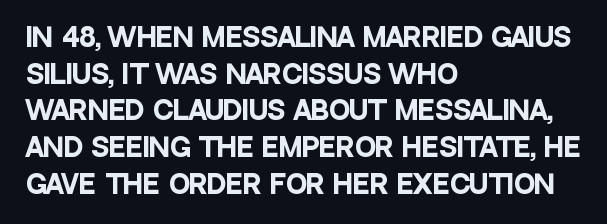
Compared with an ordinary text face, these strokes are far heavier — a full bold. Tall strokes in this sample are plumb rather than angled. Reading down the block, your eye returns to a fixed left position each line. The space directly below the letters is spotless. Leading matches the norm, producing a regular column. The type is set solid horizontally, with unmodified tracking.
